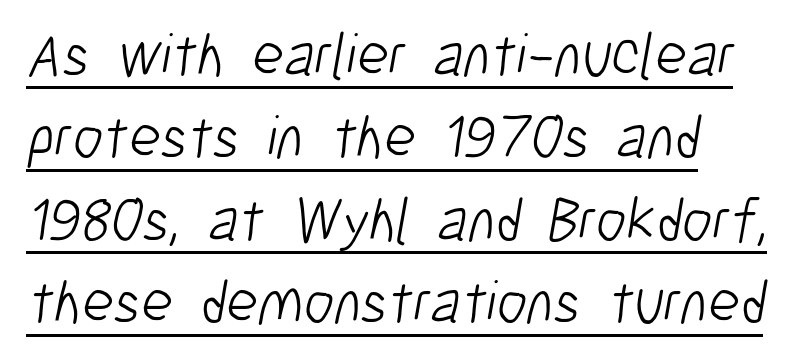
The image shows 61 px light, condensed sans-serif type; set left-aligned, normal line spacing (1.35x), normal letter spacing, underlined; low stroke contrast and a medium x-height.
